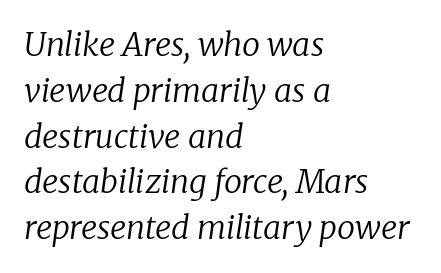
{"serif": "yes", "italic": "yes", "lean": "right", "slant_degrees": 8, "bold": "no", "weight": "regular", "width": "normal", "stroke_contrast": "low", "x_height": "medium", "monospaced": "no", "underline": "no", "align": "left", "line_spacing": "normal", "line_spacing_ratio": 1.43, "letter_spacing": "normal", "letter_spacing_em": 0.0, "glyph_px": 32}
